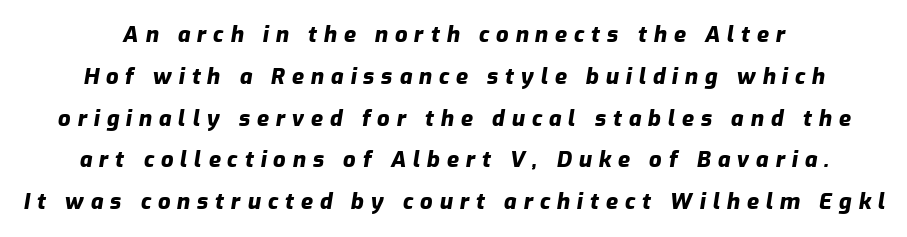
{"italic": "yes", "lean": "right", "slant_degrees": 9, "bold": "yes", "underline": "no", "line_spacing": "loose", "line_spacing_ratio": 1.9, "letter_spacing": "wide", "letter_spacing_em": 0.31, "glyph_px": 22}
